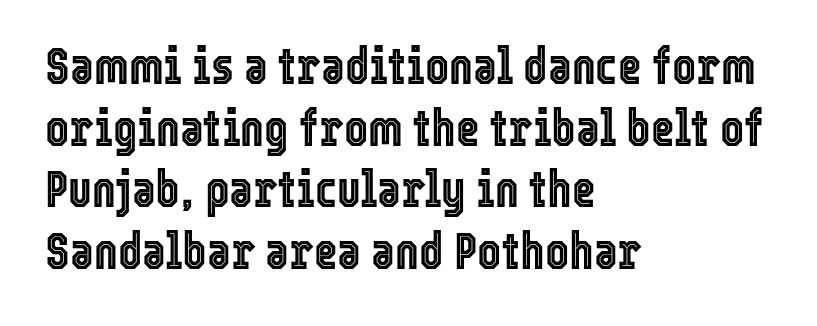
Here the designer chose a conventional face with non-uniform glyph widths. If you drew a line through each stem, it would be perfectly vertical. Check the space under the baseline: it is left empty. Does the copy run flush right? No — it runs flush left. In terms of letterspacing, this is plain default setting.
